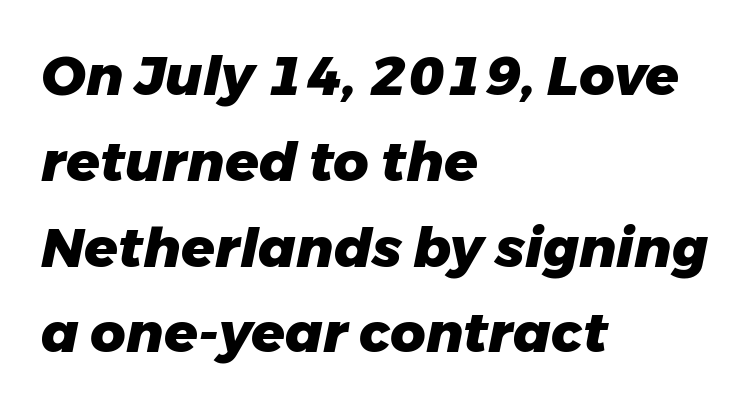
{"italic": "yes", "lean": "right", "slant_degrees": 11, "bold": "yes", "weight": "heavy", "width": "normal", "stroke_contrast": "low", "x_height": "medium", "monospaced": "no", "underline": "no", "align": "left", "line_spacing": "normal", "line_spacing_ratio": 1.56, "letter_spacing": "normal", "letter_spacing_em": 0.0, "glyph_px": 55}
